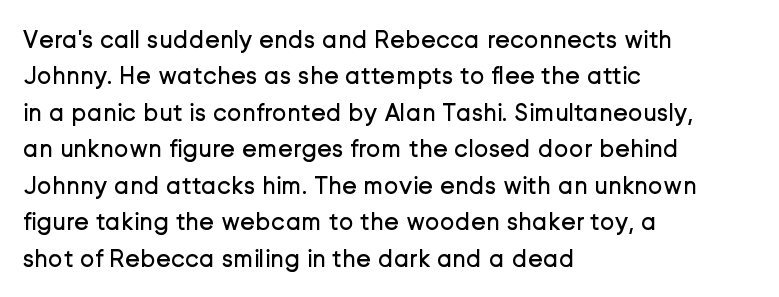
The image shows 25 px text type, upright; set left-aligned, normal line spacing (1.46x), normal letter spacing, not underlined.
